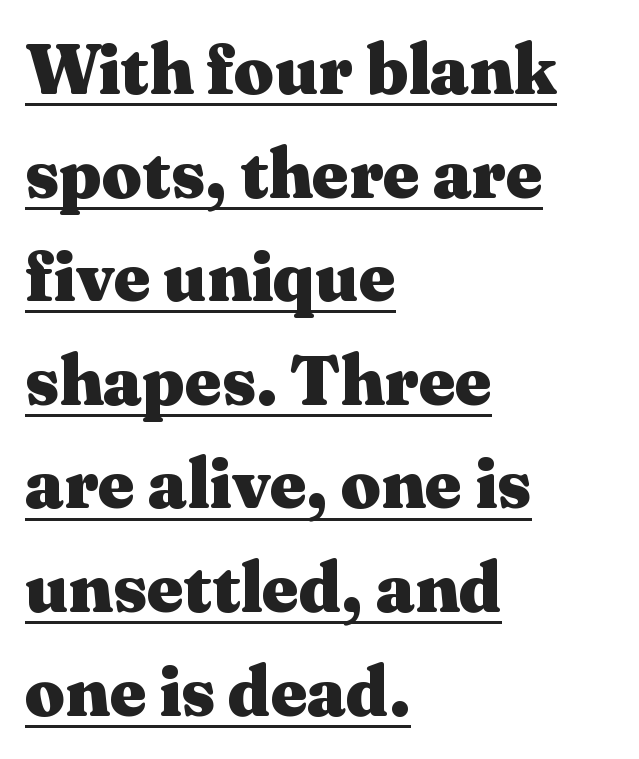
A typographer would call this underscored text. Left-aligned paragraph, ragged on the right. How heavy is the stroke? Heavy — this is a bold. The text was rendered using a seriffed face with decorative stroke endings.
